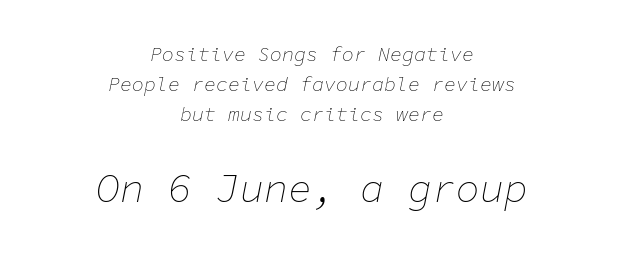
{"italic": "yes", "lean": "right", "slant_degrees": 11, "bold": "no", "weight": "thin", "width": "normal", "stroke_contrast": "low", "x_height": "medium", "monospaced": "yes", "underline": "no", "align": "center", "line_spacing": "normal", "line_spacing_ratio": 1.49, "letter_spacing": "normal", "letter_spacing_em": 0.0, "larger_block": "second", "size_ratio": 2.0, "glyph_px": 40}
